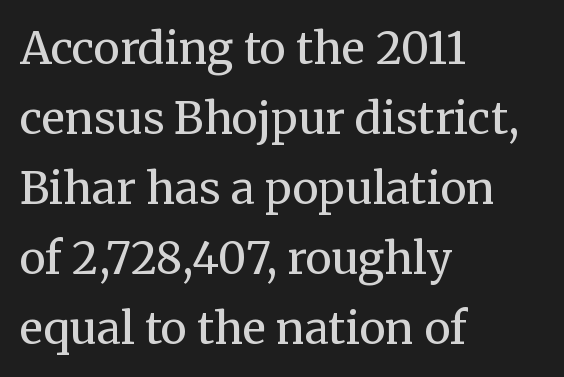
The image shows 44 px regular-weight serif type, upright; set left-aligned, normal line spacing (1.59x), normal letter spacing, not underlined; medium stroke contrast and a medium x-height.
